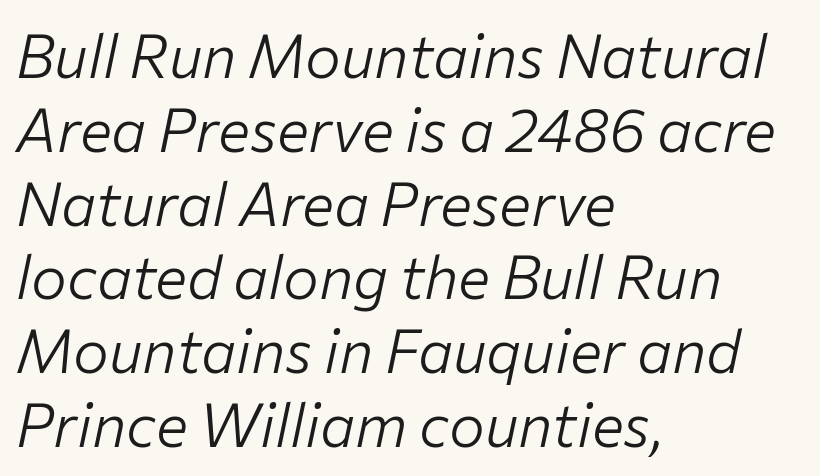
The image shows 60 px light type, italic (leaning right); set left-aligned, line spacing 1.23x, normal letter spacing, not underlined; low stroke contrast and a medium x-height.
